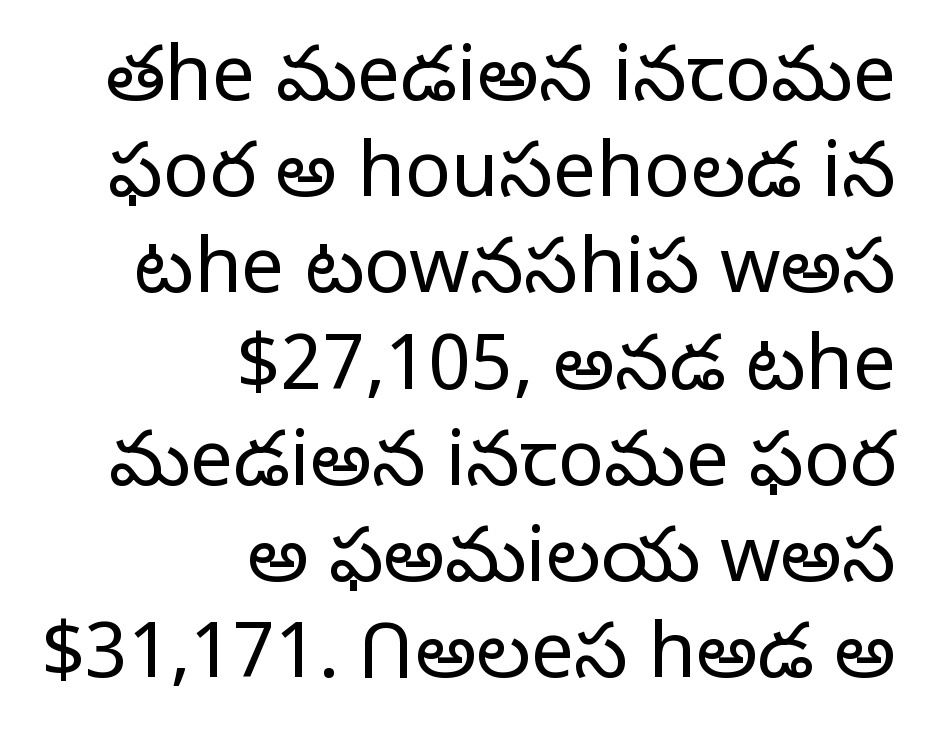
Posture: vertical. Beneath every word, the page is bare. The letters look calm and open, with moderate or lighter stems. Regarding leading, the lines here are spaced in the standard way. Each word holds together tightly as a unit, with standard inter-letter gaps.
